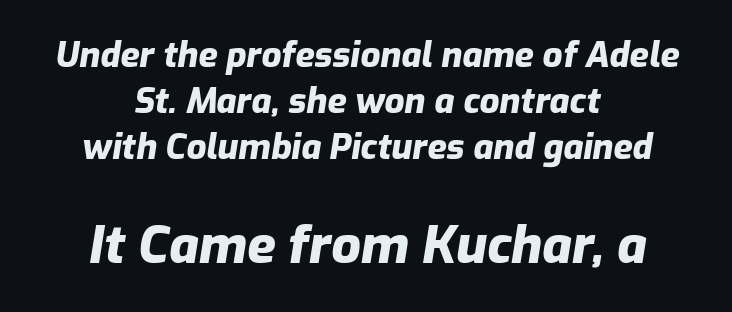
The image shows 52 px heavy type, italic (leaning right); set centered, normal line spacing (1.31x), normal letter spacing, not underlined; the second (bottom) block is 1.49x larger; low stroke contrast and a medium x-height.
